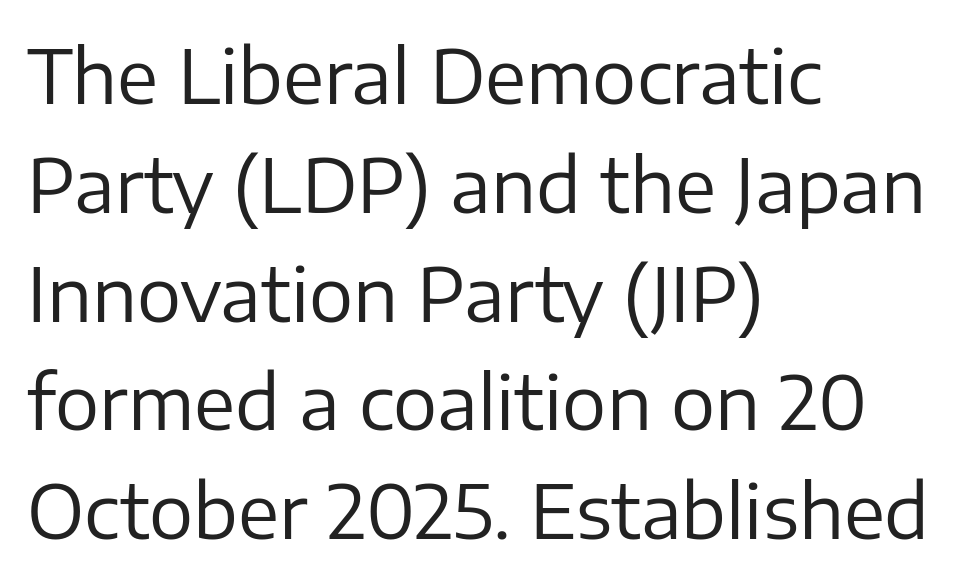
Students, note that the glyphs here touch the page at normal intervals. Horizontally, the lines are justified to the leading edge only. Style check: upright. How would I describe the line gaps? Plain and ordinary.
